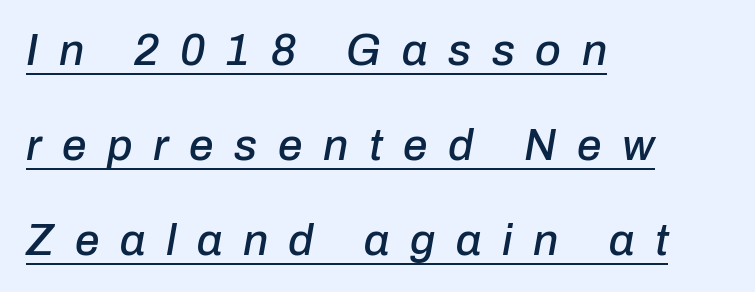
{"italic": "yes", "lean": "right", "slant_degrees": 10, "width": "normal", "stroke_contrast": "low", "x_height": "medium", "monospaced": "no", "underline": "yes", "align": "left", "line_spacing": "loose", "line_spacing_ratio": 2.16, "letter_spacing": "wide", "letter_spacing_em": 0.47, "glyph_px": 44}
